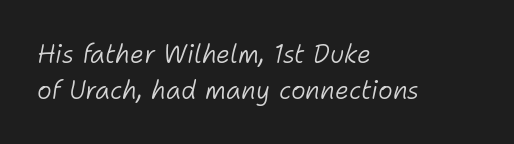
Q: Is the text bold? A: No.
Q: Is the text italic (slanted)? A: Yes, it leans right by about 11 degrees.
Q: Is the text underlined? A: No.
Q: How is the paragraph aligned? A: Left-aligned.
Q: Is the spacing between letters normal or unusually wide? A: Normal.
Q: Is the spacing between lines tight, normal or loose? A: Normal.
